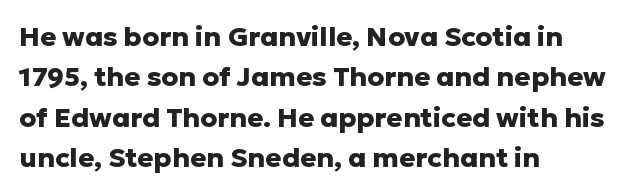
Q: Is the text bold? A: Yes.
Q: Is the text italic (slanted)? A: No, it is upright.
Q: Is the text underlined? A: No.
Q: How is the paragraph aligned? A: Left-aligned.
Q: Is the spacing between letters normal or unusually wide? A: Normal.
Q: Is the spacing between lines tight, normal or loose? A: Normal.
